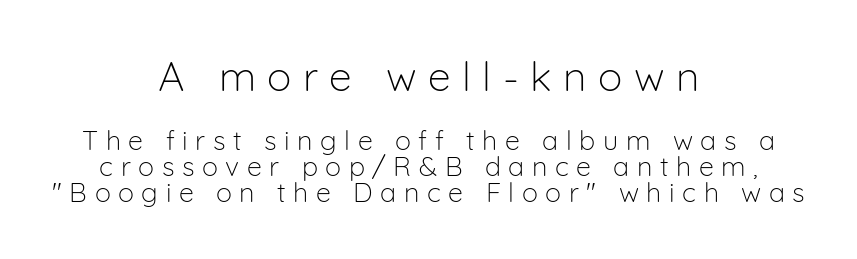
{"serif": "no", "italic": "no", "bold": "no", "weight": "light", "width": "normal", "stroke_contrast": "low", "x_height": "medium", "monospaced": "no", "underline": "no", "align": "center", "line_spacing": "tight", "line_spacing_ratio": 0.97, "letter_spacing": "wide", "letter_spacing_em": 0.28, "larger_block": "first", "size_ratio": 1.52, "glyph_px": 41}
